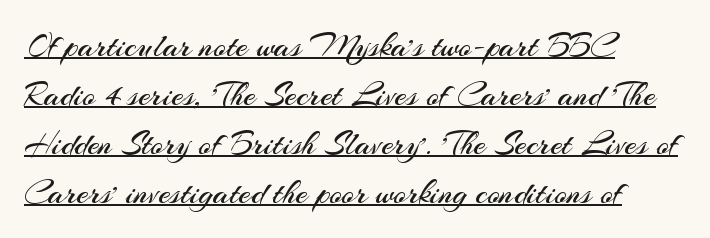
The typeface has the unassuming heft of standard copy or less. Serifs: no, the terminals of the letterforms are clean. Think of a printed novel: that variable character pitch is what you see here. Each word holds together tightly as a unit, with standard inter-letter gaps. The lines are quadded left.
